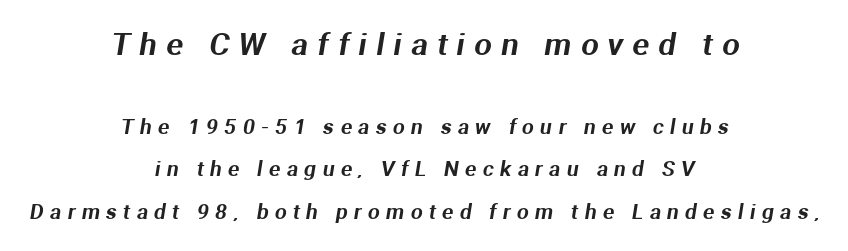
The rendering inserts visible extra space after every character. Type style note: lacks serifs. Compared with typical paragraphs, the rows here are farther apart. Looks like regular typesetting: each glyph gets only the width it needs. Neither beginnings nor endings align; midpoints do. Note: larger setting up top, smaller setting below.
